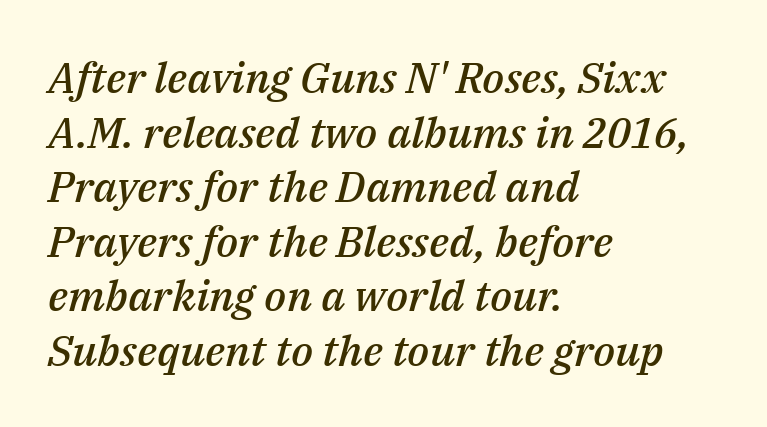
{"italic": "yes", "lean": "right", "slant_degrees": 14, "bold": "semi", "weight": "semibold", "width": "normal", "stroke_contrast": "medium", "x_height": "medium", "monospaced": "no", "underline": "no", "align": "left", "line_spacing": "normal", "line_spacing_ratio": 1.27, "letter_spacing": "normal", "letter_spacing_em": 0.0, "glyph_px": 43}
